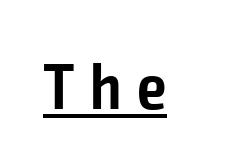
Q: Is the text bold? A: Semi-bold.
Q: Is the text italic (slanted)? A: No, it is upright.
Q: Is the typeface a serif or a sans-serif typeface? A: Sans-serif.
Q: Is the text underlined? A: Yes.
Q: Is the spacing between letters normal or unusually wide? A: Unusually wide.
Q: Width (condensed, normal, or wide)? A: Condensed.
Q: Stroke contrast? A: Low.
Q: x-height? A: Medium.
Q: Monospaced? A: No.
